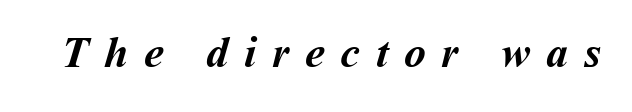
{"bold": "yes", "weight": "semibold", "width": "normal", "stroke_contrast": "medium", "x_height": "medium", "monospaced": "no", "underline": "no", "letter_spacing": "wide", "letter_spacing_em": 0.36, "glyph_px": 44}
